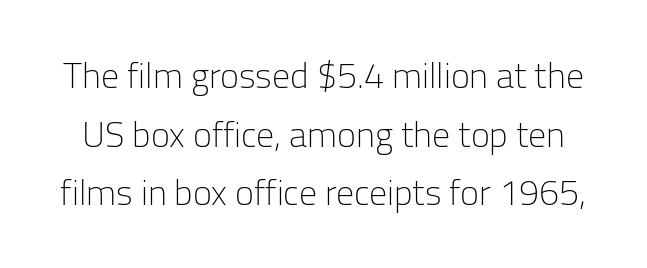
{"serif": "no", "italic": "no", "bold": "no", "weight": "light", "width": "normal", "stroke_contrast": "low", "x_height": "medium", "monospaced": "no", "underline": "no", "line_spacing": "normal", "line_spacing_ratio": 1.63, "letter_spacing": "normal", "letter_spacing_em": 0.0, "glyph_px": 36}
